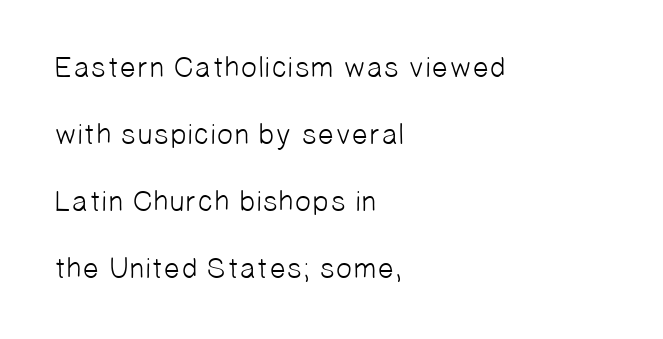
Q: Is the text bold? A: No.
Q: Is the typeface a serif or a sans-serif typeface? A: Sans-serif.
Q: Is the text underlined? A: No.
Q: How is the paragraph aligned? A: Left-aligned.
Q: Is the spacing between letters normal or unusually wide? A: Normal.
Q: Is the spacing between lines tight, normal or loose? A: Loose.
Q: Width (condensed, normal, or wide)? A: Normal.
Q: Stroke contrast? A: Low.
Q: x-height? A: Medium.
Q: Monospaced? A: No.
